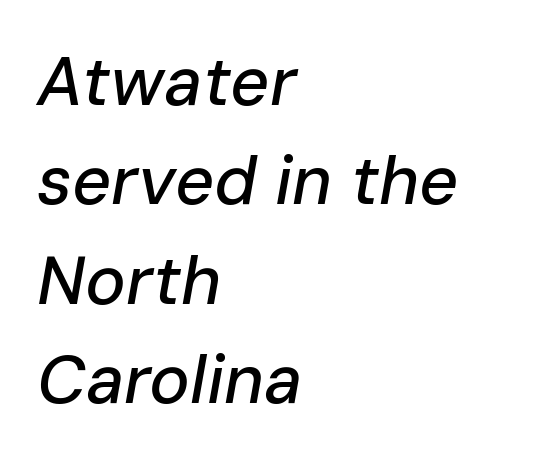
Q: Is the text italic (slanted)? A: Yes, it leans right by about 10 degrees.
Q: Is the text underlined? A: No.
Q: How is the paragraph aligned? A: Left-aligned.
Q: Is the spacing between letters normal or unusually wide? A: Normal.
Q: Is the spacing between lines tight, normal or loose? A: Normal.
Q: Width (condensed, normal, or wide)? A: Normal.
Q: Stroke contrast? A: Low.
Q: x-height? A: Medium.
Q: Monospaced? A: No.
